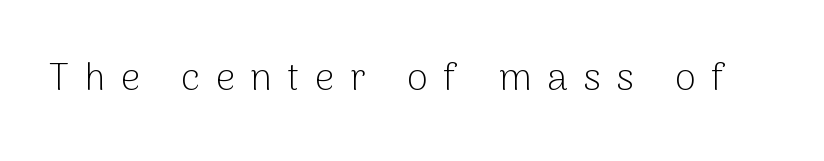
The face looks like a standard text weight, possibly lighter. Notice how the stems are strictly vertical — no italics here. Look at the bottom of the vertical strokes: they stop flat, with no serifs. Think of a printed novel: that variable character pitch is what you see here. You could only call the tracking loose — the letters float apart. The glyphs are unaccompanied by any horizontal stroke below them.
